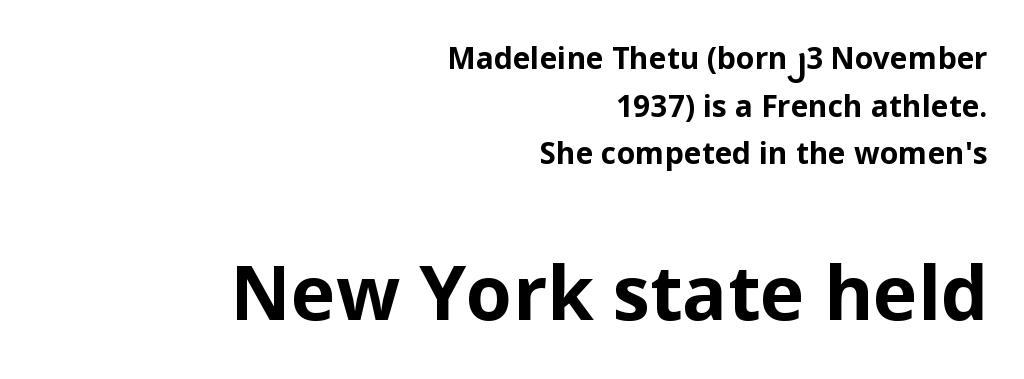
The image shows 75 px bold sans-serif type, upright; set right-aligned, normal line spacing (1.59x), normal letter spacing, not underlined; the second (bottom) block is 2.5x larger; low stroke contrast and a medium x-height.
